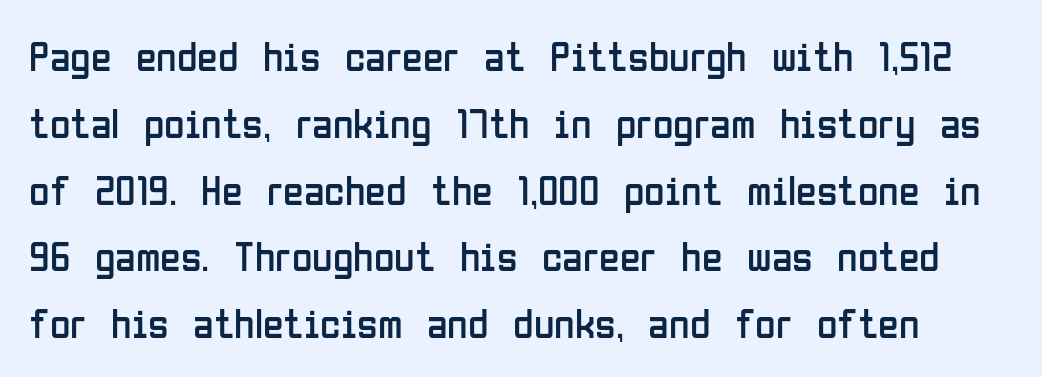
Q: Is the text bold? A: No.
Q: Is the text italic (slanted)? A: No, it is upright.
Q: Is the typeface a serif or a sans-serif typeface? A: Sans-serif.
Q: Is the text underlined? A: No.
Q: Is the spacing between letters normal or unusually wide? A: Normal.
Q: Is the spacing between lines tight, normal or loose? A: Normal.
Q: Width (condensed, normal, or wide)? A: Condensed.
Q: Stroke contrast? A: Low.
Q: x-height? A: Medium.
Q: Monospaced? A: No.
